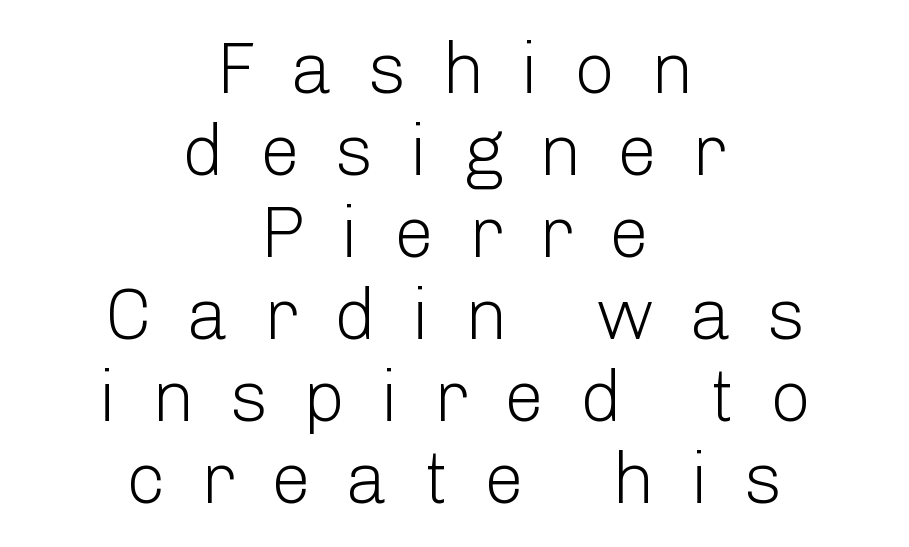
Descenders are the only things crossing below the line. A typesetter would call this proportional, since set widths differ per character. The text was rendered using a sans face with plain stroke endings. The line texture is sparse and dotted thanks to wide tracking.
